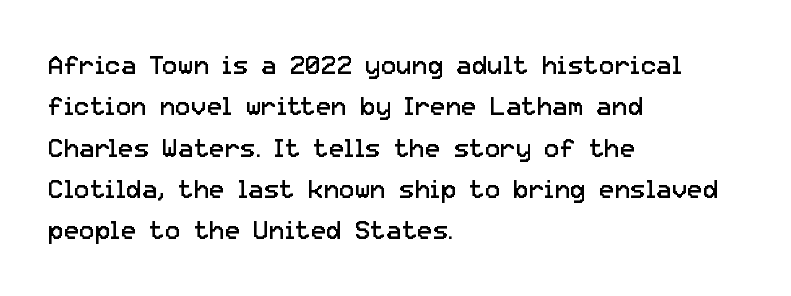
Each stroke keeps to a modest, everyday thickness or less. Whoever set this chose a conventional vertical rhythm. Caption: multi-line text, flush left, ragged right. Underlining? Definitely not there.
